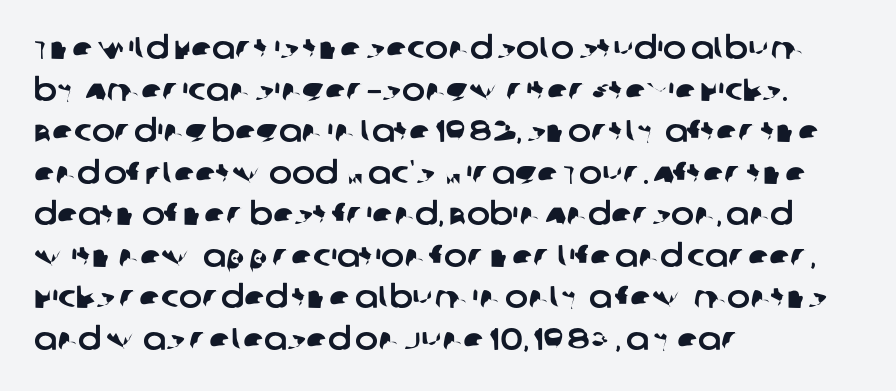
The image shows 31 px sans-serif type; set left-aligned, normal line spacing (1.34x), normal letter spacing, not underlined; low stroke contrast and a large x-height.
